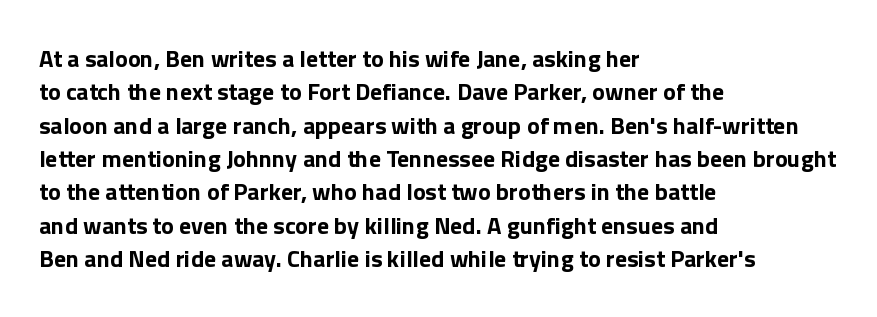
The image shows 24 px bold type, upright; set left-aligned, normal line spacing (1.39x), normal letter spacing, not underlined.
